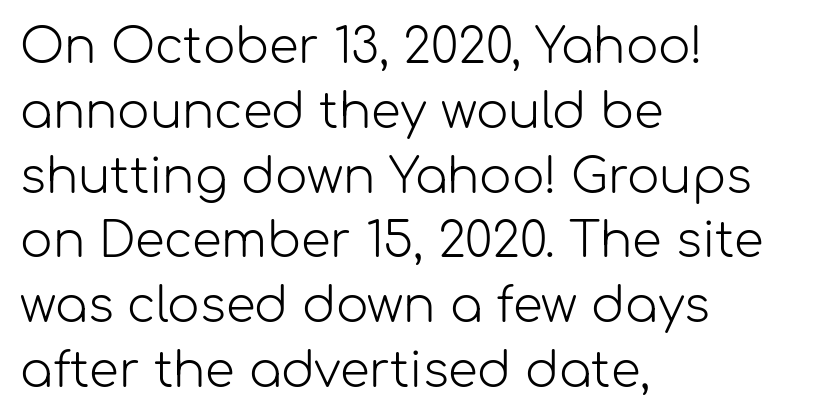
Are there feet on the stems? There aren't — it's a sans. The rendering uses a moderate line-height, typical for paragraphs. Posture: straight, roman, zero tilt. Does the copy run flush right? No — it runs flush left. The space directly below the letters is spotless. Is the letter spacing exaggerated? No — it looks like the ordinary default.
